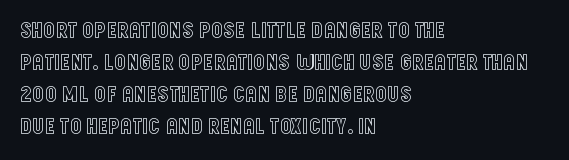
Q: Is the text italic (slanted)? A: No, it is upright.
Q: Is the text underlined? A: No.
Q: How is the paragraph aligned? A: Left-aligned.
Q: Is the spacing between letters normal or unusually wide? A: Normal.
Q: Is the spacing between lines tight, normal or loose? A: Normal.
